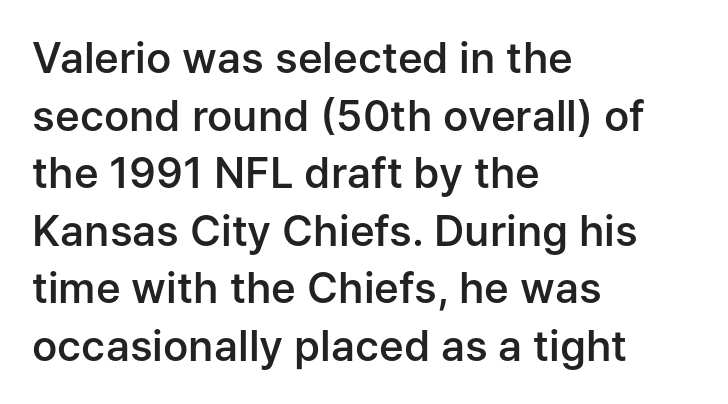
Inter-character spacing is left at the font's built-in metrics. In CSS terms this would be text-align: left. Reading down the column, the eye jumps a familiar distance to each next line. The rendering uses a semibold face; strokes are thickened but not to full bold. Is there any slant? The stems are plumb.
